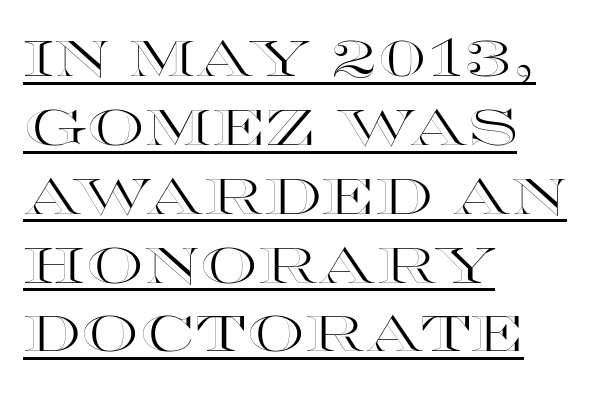
Q: Is the text italic (slanted)? A: No, it is upright.
Q: Is the text underlined? A: Yes.
Q: How is the paragraph aligned? A: Left-aligned.
Q: Is the spacing between letters normal or unusually wide? A: Normal.
Q: Is the spacing between lines tight, normal or loose? A: Normal.
Q: Width (condensed, normal, or wide)? A: Wide.
Q: x-height? A: Large.
Q: Monospaced? A: No.
